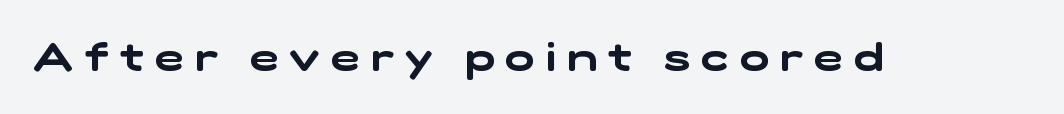
{"serif": "no", "width": "wide", "stroke_contrast": "low", "x_height": "medium", "monospaced": "no", "underline": "no", "letter_spacing": "wide", "letter_spacing_em": 0.29, "glyph_px": 39}
